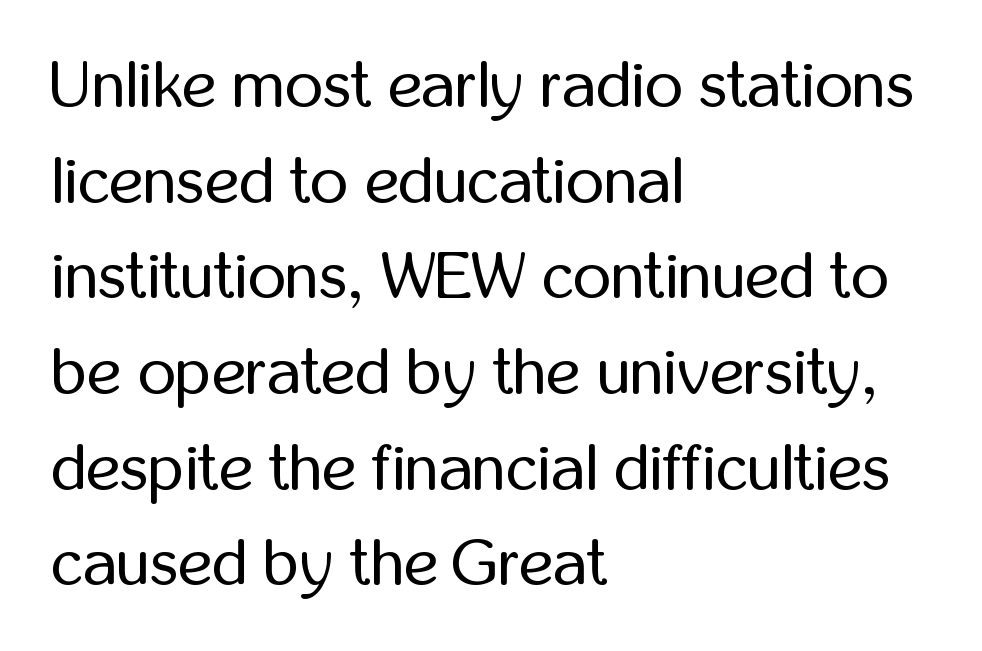
{"serif": "no", "italic": "no", "bold": "no", "weight": "regular", "width": "condensed", "stroke_contrast": "low", "x_height": "medium", "monospaced": "no", "underline": "no", "align": "left", "line_spacing": "normal", "line_spacing_ratio": 1.45, "letter_spacing": "normal", "letter_spacing_em": 0.0, "glyph_px": 66}
